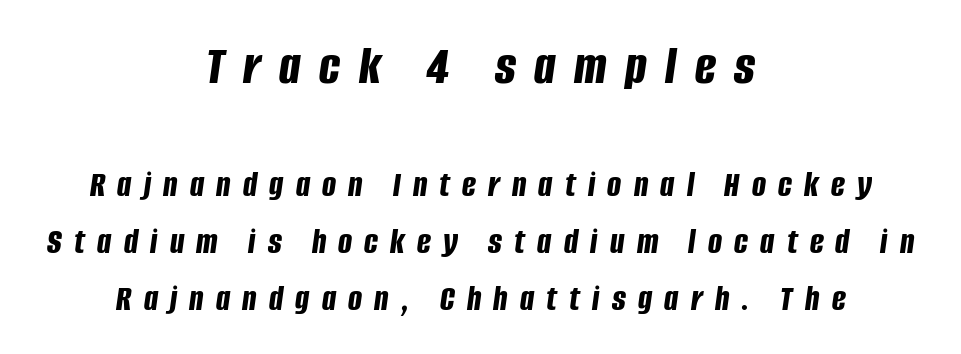
This sample keeps an unexceptional amount of space between lines. Note: larger setting up top, smaller setting below. Spacing verdict: proportional, widths tailored to each character. Descender tails drop into unmarked territory. The typesetting leans heavy: a genuine bold.
